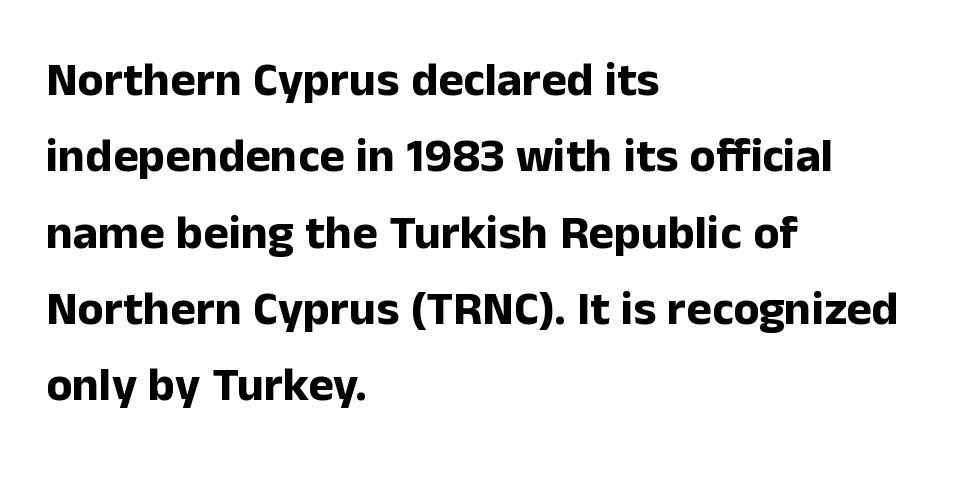
{"serif": "no", "italic": "no", "bold": "yes", "weight": "bold", "width": "normal", "stroke_contrast": "low", "x_height": "medium", "monospaced": "no", "underline": "no", "align": "left", "line_spacing": "normal", "line_spacing_ratio": 1.59, "letter_spacing": "normal", "letter_spacing_em": 0.0, "glyph_px": 48}
